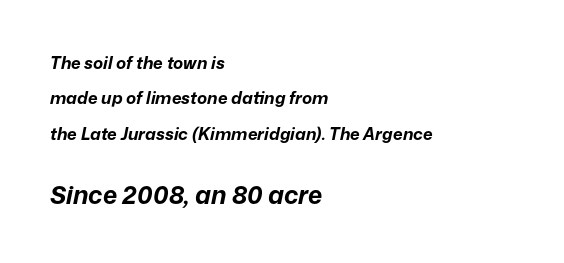
Q: Is the text bold? A: Yes.
Q: Is the text italic (slanted)? A: Yes, it leans right by about 12 degrees.
Q: Is the text underlined? A: No.
Q: How is the paragraph aligned? A: Left-aligned.
Q: Is the spacing between letters normal or unusually wide? A: Normal.
Q: Is the spacing between lines tight, normal or loose? A: Loose.
Q: Which block of text is set in a larger size, the first (top) or the second (bottom)? A: The second (bottom) one.
